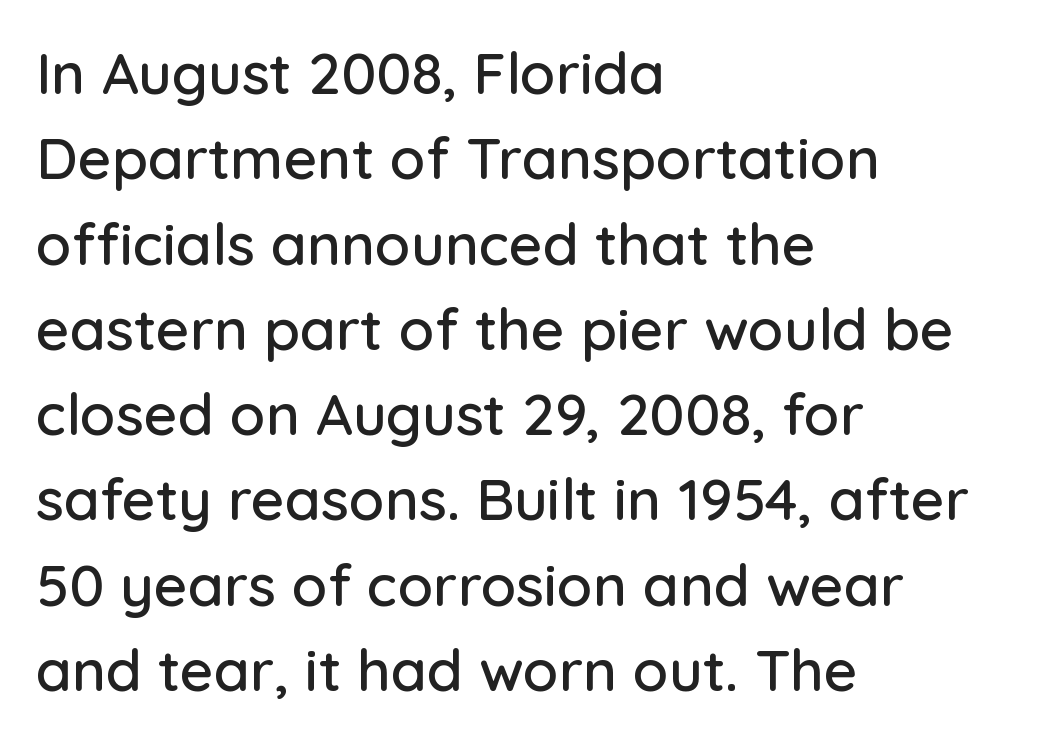
{"serif": "no", "italic": "no", "width": "normal", "stroke_contrast": "low", "x_height": "medium", "monospaced": "no", "underline": "no", "align": "left", "line_spacing": "normal", "line_spacing_ratio": 1.47, "letter_spacing": "normal", "letter_spacing_em": 0.0, "glyph_px": 58}
